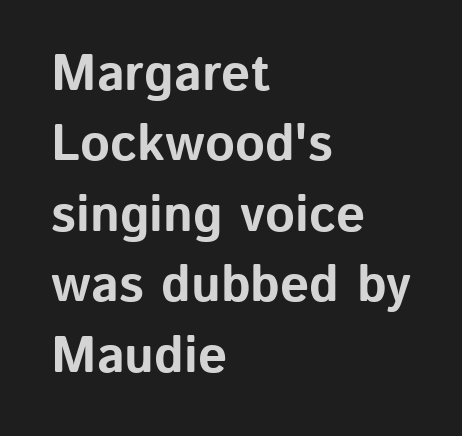
Chunky letters — that's bold for sure. You can tell from the bare stems that sans-serif type was used. Normally led — the rows are evenly, conventionally spaced. Does the lettering tilt? It doesn't — this is upright.
